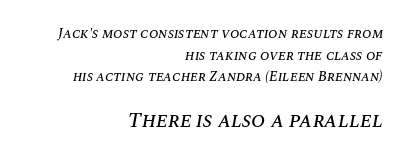
A typesetter would call this zero additional tracking. Which chunk is bigger? The second one — the bottom block dwarfs the top. Leftover space on each line is placed entirely before the opening word. An italicized treatment has been applied to the whole sample. The strip under each line holds only bare page. The rendering uses a moderate line-height, typical for paragraphs.
